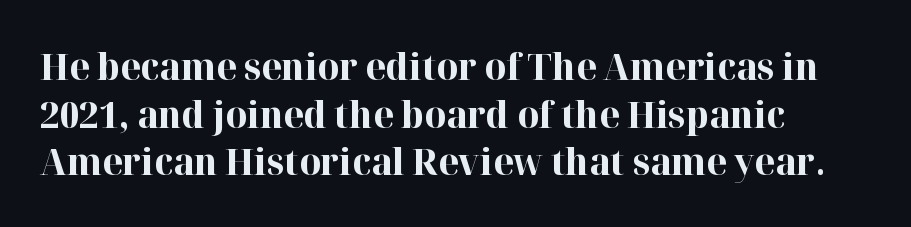
Vertical strokes here are truly vertical. These lines are composed in type with serifs. Here the designer chose a conventional face with non-uniform glyph widths. Just letters on the line, the space beneath them empty. The leading is moderate, giving the passage an even texture.
